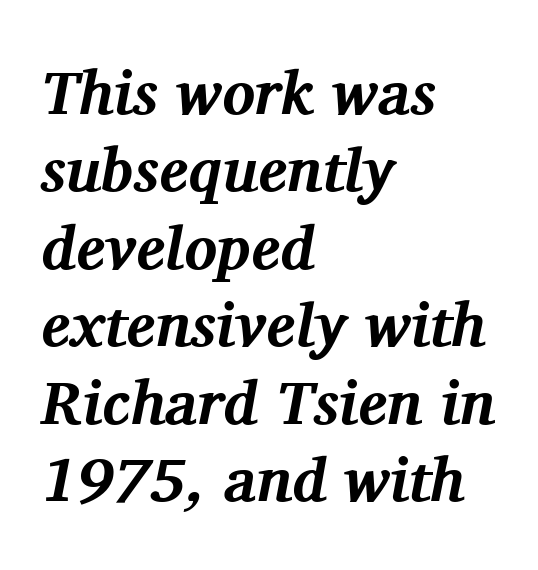
The image shows 61 px bold serif type, italic (leaning right); set left-aligned, normal line spacing (1.27x), normal letter spacing, not underlined; medium stroke contrast and a medium x-height.
